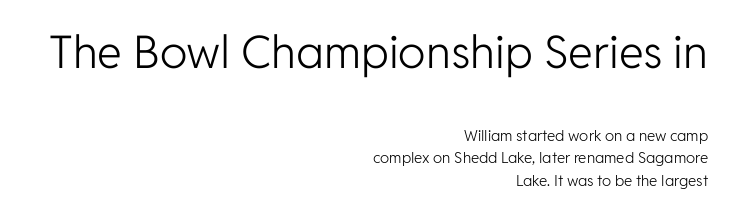
{"serif": "no", "italic": "no", "bold": "no", "weight": "light", "width": "normal", "stroke_contrast": "low", "x_height": "medium", "monospaced": "no", "underline": "no", "align": "right", "line_spacing": "normal", "line_spacing_ratio": 1.49, "letter_spacing": "normal", "letter_spacing_em": 0.0, "larger_block": "first", "size_ratio": 3.0, "glyph_px": 45}
